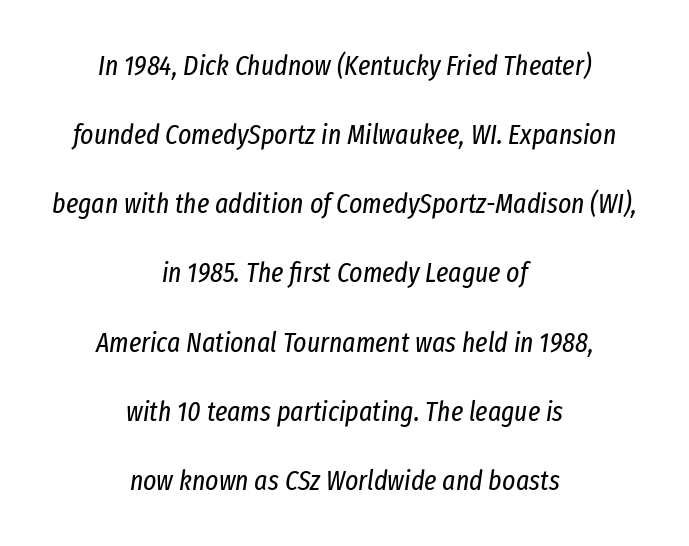
The image shows 28 px regular-weight, condensed type, italic (leaning right); set centered, loose line spacing (2.47x), normal letter spacing, not underlined; low stroke contrast and a medium x-height.
